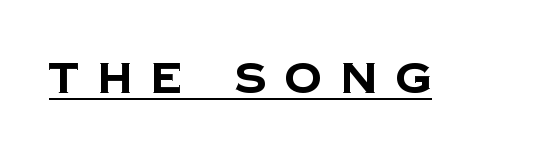
{"serif": "no", "bold": "yes", "weight": "bold", "width": "normal", "stroke_contrast": "low", "x_height": "large", "monospaced": "no", "underline": "yes", "letter_spacing": "wide", "letter_spacing_em": 0.43, "glyph_px": 42}
